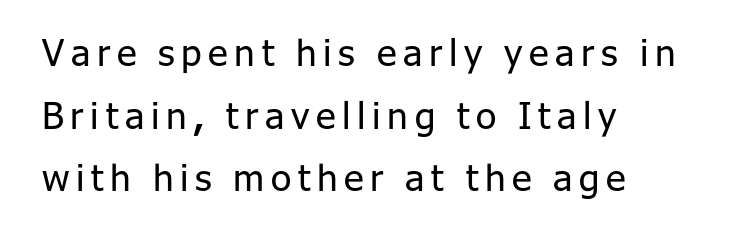
The typography opts for an upright posture over an oblique one. Descenders hang freely into open space. Weight class: somewhere from thin through regular. To sum up the face: it is a sans, with no serifs.
